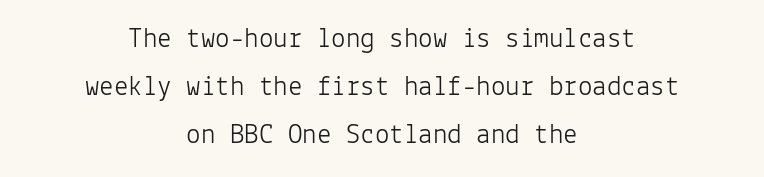
No feet cap the strokes, marking this as sans-serif type. The passage shown is not bold in any degree. Short note: letters normally spaced. The whitespace from short lines is split evenly between both sides. Looks like terminal output: every glyph gets an equal slot.
